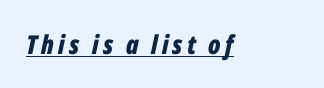
This is oblique type, the kind used for emphasis or titles. Summary of weight: heavy, a full bold. The string is rendered with underlining switched on.
